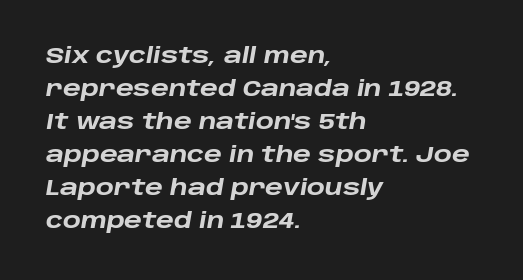
Q: Is the text bold? A: Yes.
Q: Is the text italic (slanted)? A: Yes, it leans right by about 10 degrees.
Q: Is the text underlined? A: No.
Q: How is the paragraph aligned? A: Left-aligned.
Q: Is the spacing between letters normal or unusually wide? A: Normal.
Q: Is the spacing between lines tight, normal or loose? A: Normal.
